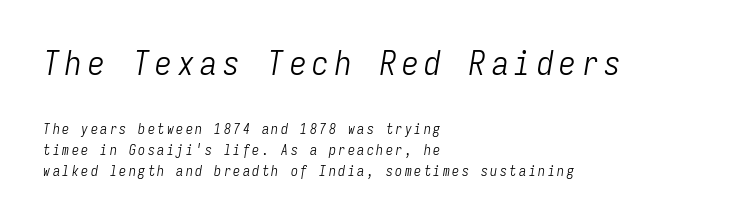
Q: Is the text bold? A: No.
Q: Is the text italic (slanted)? A: Yes, it leans right by about 9 degrees.
Q: Is the text underlined? A: No.
Q: How is the paragraph aligned? A: Left-aligned.
Q: Is the spacing between lines tight, normal or loose? A: Normal.
Q: Which block of text is set in a larger size, the first (top) or the second (bottom)? A: The first (top) one.
Q: Width (condensed, normal, or wide)? A: Condensed.
Q: Stroke contrast? A: Low.
Q: x-height? A: Medium.
Q: Monospaced? A: Yes.
